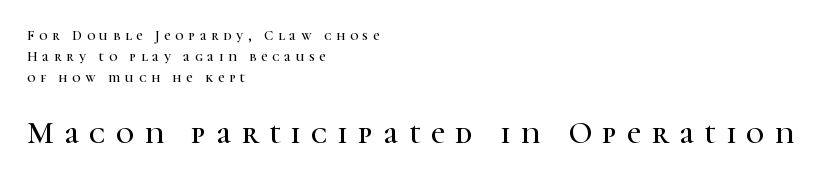
{"serif": "yes", "italic": "no", "width": "normal", "stroke_contrast": "high", "x_height": "medium", "monospaced": "no", "underline": "no", "align": "left", "line_spacing": "normal", "line_spacing_ratio": 1.49, "letter_spacing": "wide", "letter_spacing_em": 0.34, "larger_block": "second", "size_ratio": 2.21, "glyph_px": 31}
